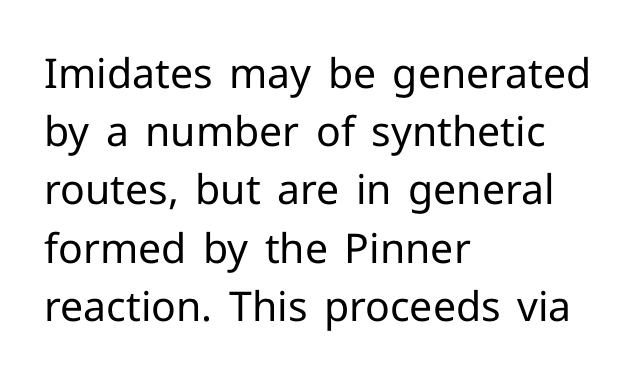
These lines are set flush left with a ragged right edge. The letters carry no serifs — their stems end cleanly without finishing strokes. Honestly, the row spacing looks completely unremarkable. Between one letter and the next there's only the usual sliver of space. Rendered with straight, roman letterforms. Varying glyph widths throughout — classic text-font behaviour.
